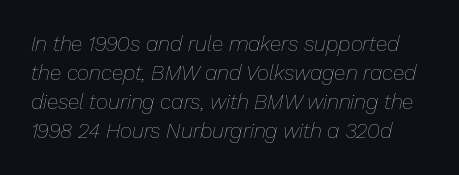
Q: Is the text bold? A: No.
Q: Is the text italic (slanted)? A: Yes, it leans right by about 13 degrees.
Q: Is the text underlined? A: No.
Q: Is the spacing between letters normal or unusually wide? A: Normal.
Q: Is the spacing between lines tight, normal or loose? A: Normal.
